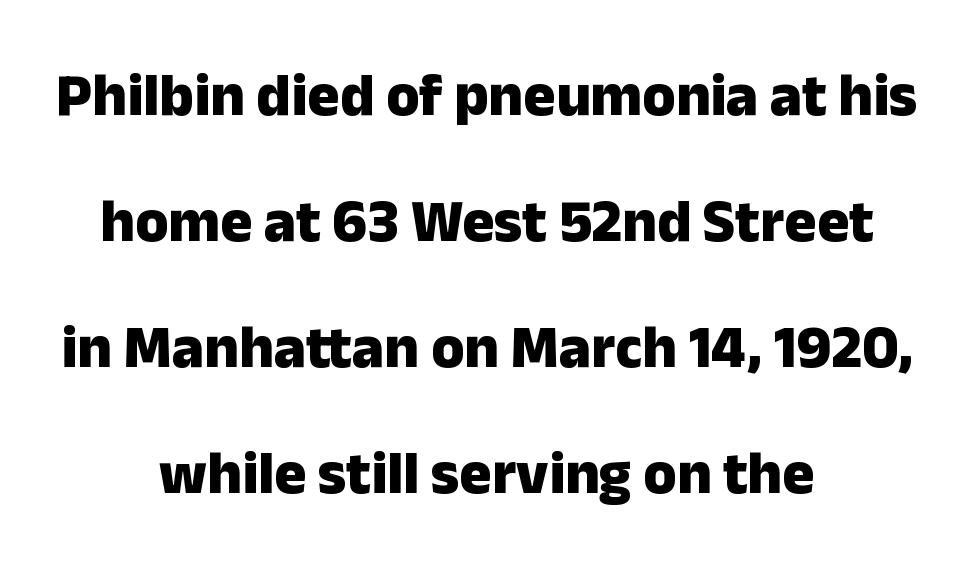
{"serif": "no", "italic": "no", "bold": "yes", "weight": "heavy", "width": "normal", "stroke_contrast": "low", "x_height": "medium", "monospaced": "no", "underline": "no", "align": "center", "line_spacing": "loose", "line_spacing_ratio": 2.1, "letter_spacing": "normal", "letter_spacing_em": 0.0, "glyph_px": 60}
